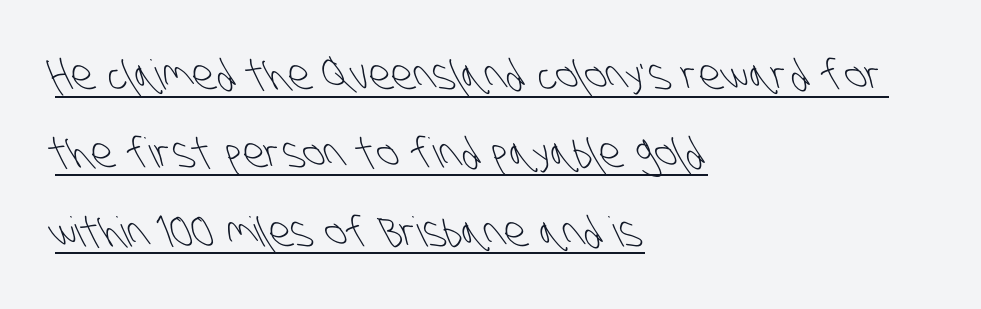
The image shows 41 px light, condensed sans-serif type; set left-aligned, loose line spacing (1.91x), normal letter spacing, underlined; low stroke contrast and a large x-height.
